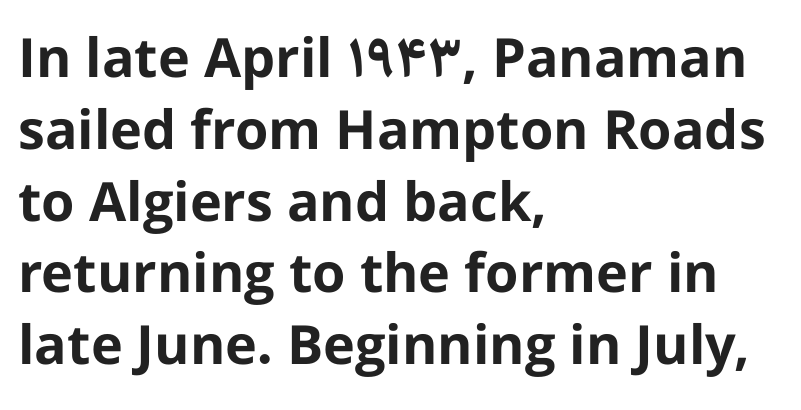
Q: Is the text bold? A: Yes.
Q: Is the text italic (slanted)? A: No, it is upright.
Q: Is the typeface a serif or a sans-serif typeface? A: Sans-serif.
Q: Is the text underlined? A: No.
Q: How is the paragraph aligned? A: Left-aligned.
Q: Is the spacing between letters normal or unusually wide? A: Normal.
Q: Is the spacing between lines tight, normal or loose? A: Normal.
Q: Width (condensed, normal, or wide)? A: Normal.
Q: Stroke contrast? A: Low.
Q: x-height? A: Medium.
Q: Monospaced? A: No.
